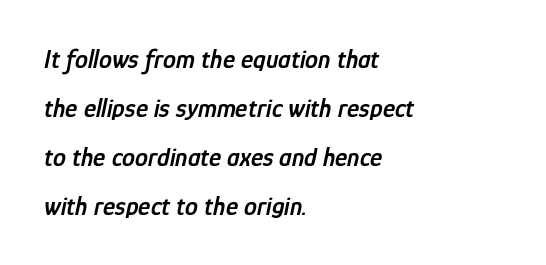
{"italic": "yes", "lean": "right", "slant_degrees": 12, "bold": "semi", "underline": "no", "align": "left", "line_spacing_ratio": 1.88, "letter_spacing": "normal", "letter_spacing_em": 0.0, "glyph_px": 26}
